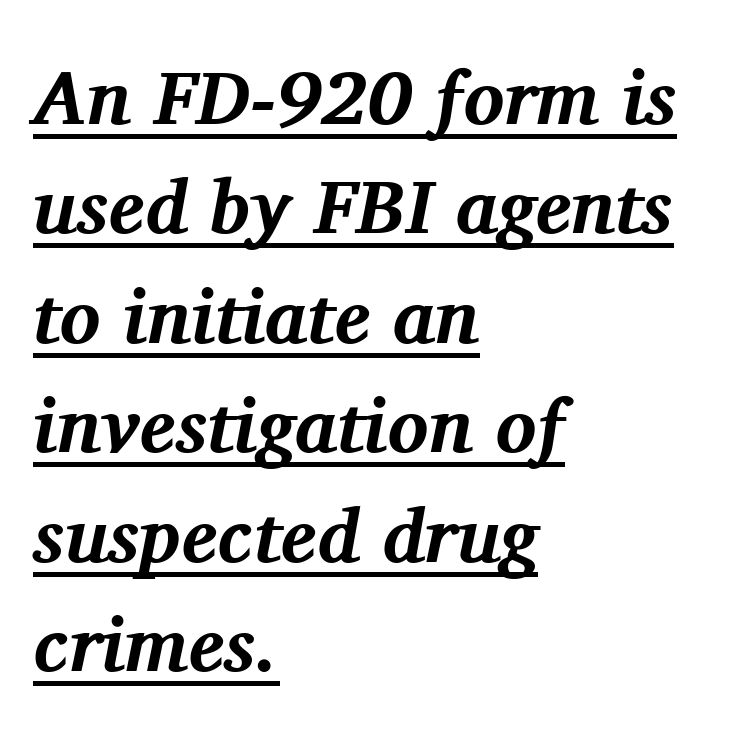
This block has exactly the height ordinary leading produces. The specimen reads as italic at a glance. Does the type have serifs? Yes, each stem ends in a small foot. Students, note that the glyphs here touch the page at normal intervals. These lines carry a lot of weight — the face is fully bold. Typeset ragged right — the left edge is the straight one.
